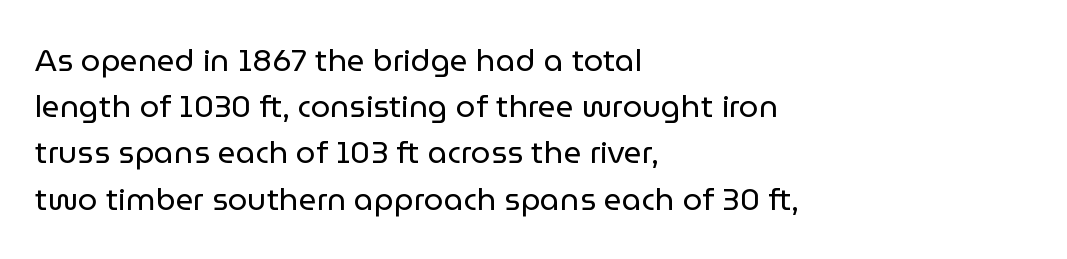
The image shows 31 px regular-weight sans-serif type, upright; set left-aligned, normal line spacing (1.49x), normal letter spacing, not underlined; low stroke contrast and a medium x-height.
